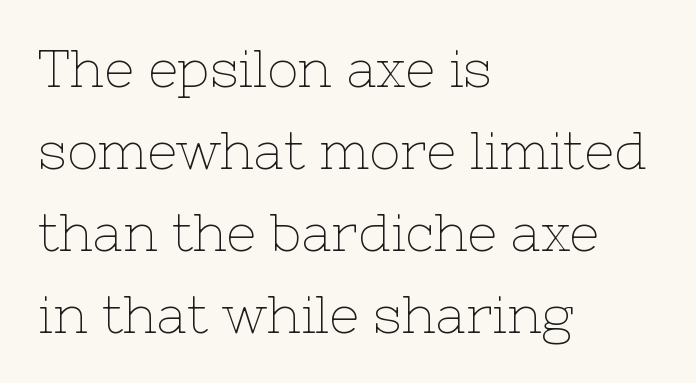
The image shows 52 px thin serif type, upright; set left-aligned, normal line spacing (1.58x), normal letter spacing, not underlined; low stroke contrast and a medium x-height.
